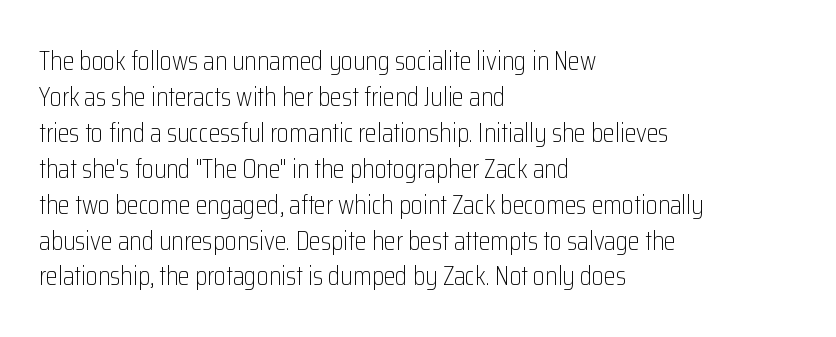
Q: Is the text bold? A: No.
Q: Is the text italic (slanted)? A: No, it is upright.
Q: Is the text underlined? A: No.
Q: How is the paragraph aligned? A: Left-aligned.
Q: Is the spacing between letters normal or unusually wide? A: Normal.
Q: Is the spacing between lines tight, normal or loose? A: Normal.
